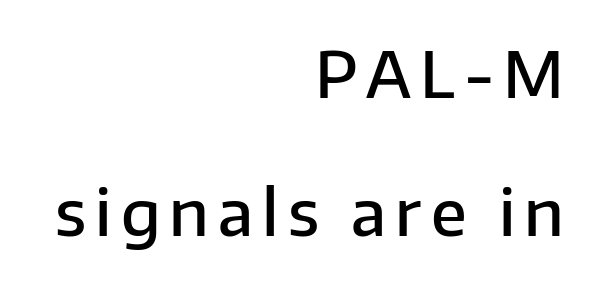
Q: Is the text bold? A: Semi-bold.
Q: Is the text italic (slanted)? A: No, it is upright.
Q: Is the typeface a serif or a sans-serif typeface? A: Sans-serif.
Q: Is the text underlined? A: No.
Q: How is the paragraph aligned? A: Right-aligned.
Q: Is the spacing between lines tight, normal or loose? A: Loose.
Q: Width (condensed, normal, or wide)? A: Normal.
Q: Stroke contrast? A: Low.
Q: x-height? A: Medium.
Q: Monospaced? A: No.
